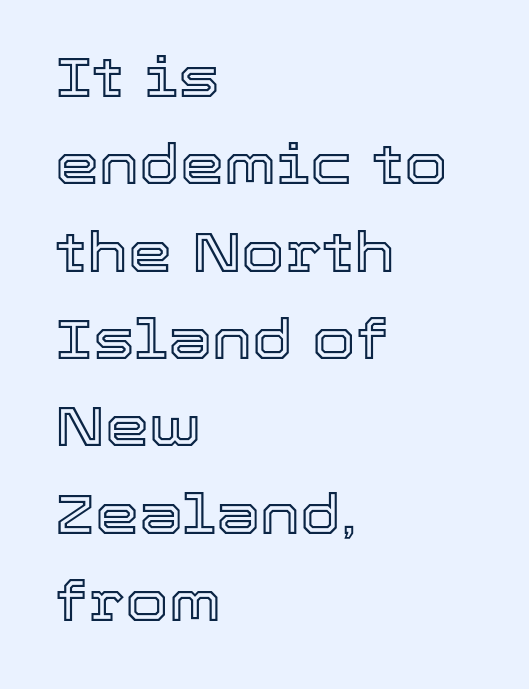
{"italic": "no", "width": "normal", "x_height": "medium", "monospaced": "no", "underline": "no", "align": "left", "line_spacing": "normal", "line_spacing_ratio": 1.56, "letter_spacing": "normal", "letter_spacing_em": 0.0, "glyph_px": 56}
